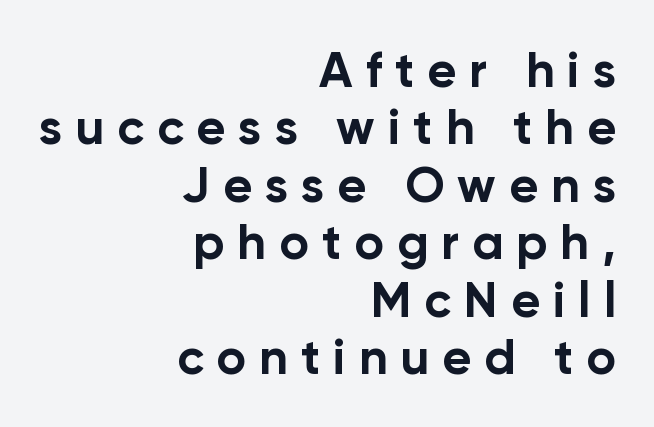
The image shows 50 px bold sans-serif type, upright; set right-aligned, tight line spacing (1.15x), unusually wide letter spacing (+0.26 em), not underlined; low stroke contrast and a medium x-height.
